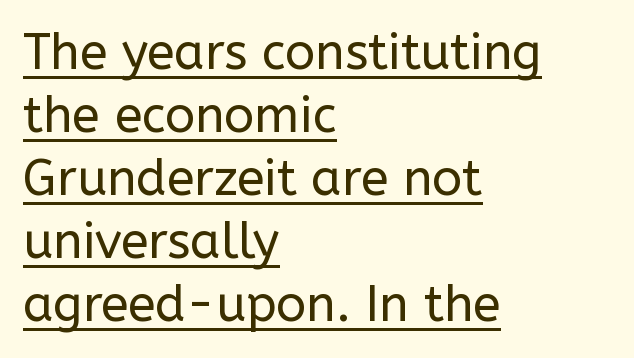
The image shows 50 px regular-weight sans-serif type, upright; set left-aligned, normal line spacing (1.26x), normal letter spacing, underlined; low stroke contrast and a medium x-height.
